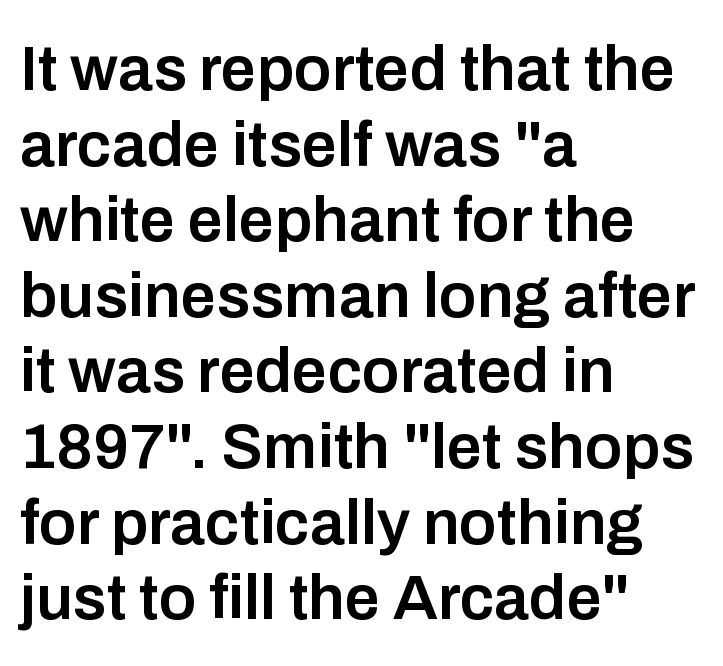
Q: Is the text bold? A: Semi-bold.
Q: Is the text italic (slanted)? A: No, it is upright.
Q: Is the typeface a serif or a sans-serif typeface? A: Sans-serif.
Q: Is the text underlined? A: No.
Q: How is the paragraph aligned? A: Left-aligned.
Q: Is the spacing between letters normal or unusually wide? A: Normal.
Q: Width (condensed, normal, or wide)? A: Normal.
Q: Stroke contrast? A: Low.
Q: x-height? A: Medium.
Q: Monospaced? A: No.
